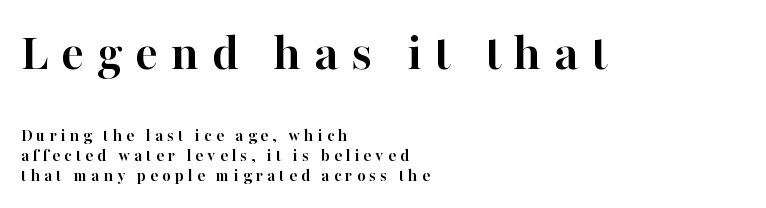
The image shows 54 px semibold serif type, upright; set left-aligned, tight line spacing (1.12x), unusually wide letter spacing (+0.23 em), not underlined; the first (top) block is 3.0x larger; high stroke contrast and a medium x-height.
